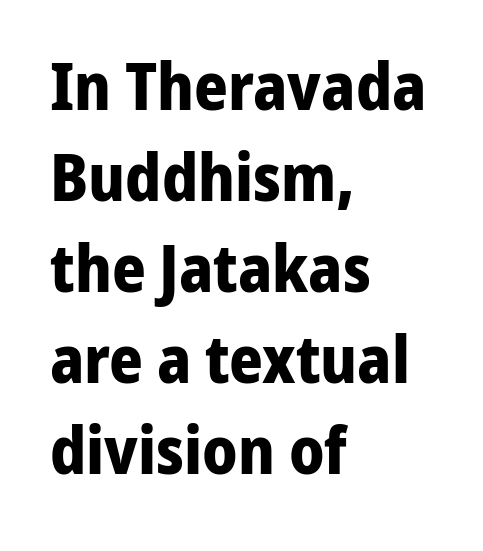
The image shows 65 px bold sans-serif type, upright; set left-aligned, normal line spacing (1.4x), normal letter spacing, not underlined; low stroke contrast and a medium x-height.
